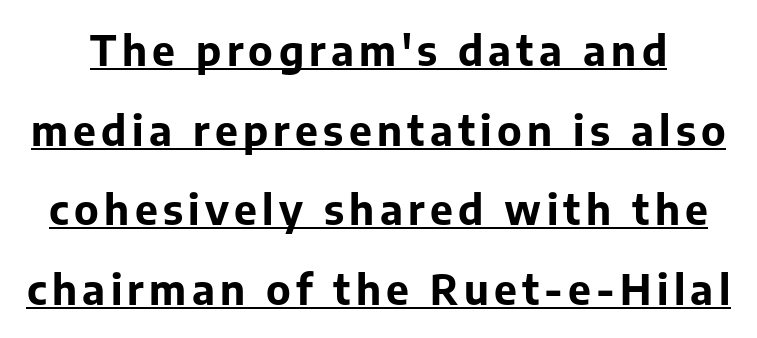
The image shows 41 px bold sans-serif type, upright; set loose line spacing (1.94x), underlined; low stroke contrast and a medium x-height.
